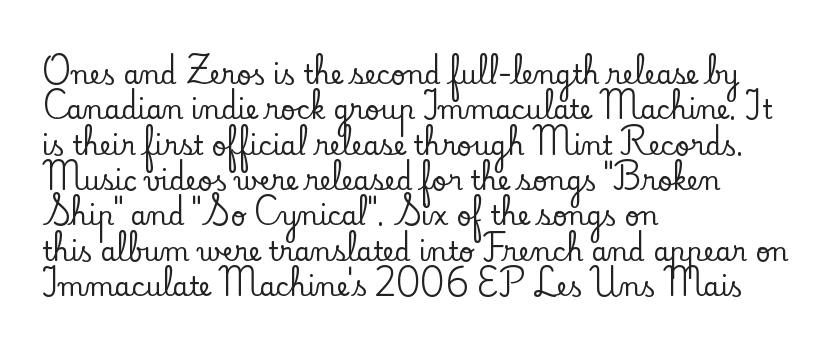
The image shows 26 px text type, upright; set left-aligned, normal line spacing (1.36x), normal letter spacing, not underlined.
